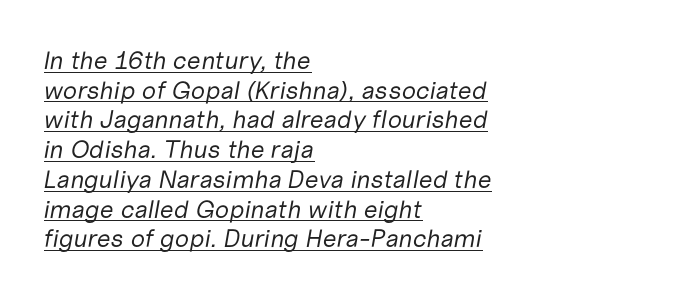
Looking at the ascenders, they clearly lean. Short and long lines alike share a common starting point at left. Look at the tracking — it's just the regular setting, nothing added. This reads as an unemphasized weight, regular at the heaviest. In designer terms, the underline attribute is active on this setting.
